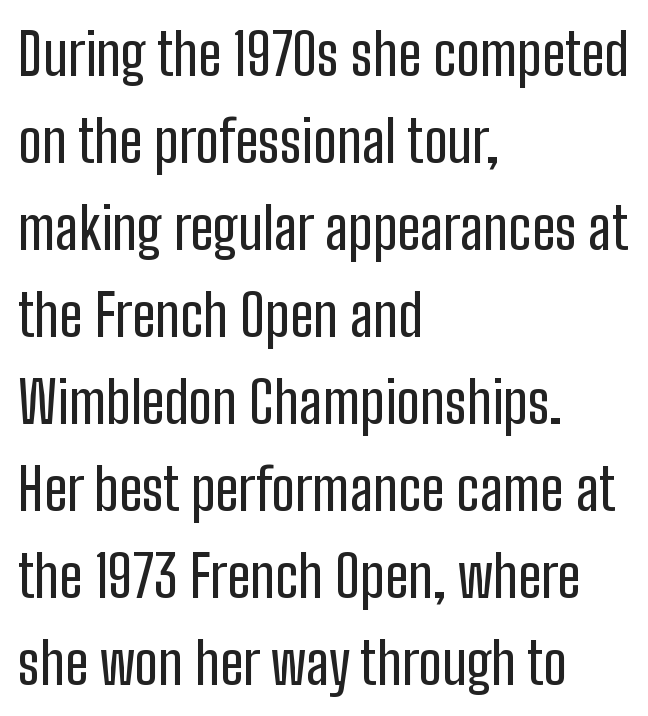
The image shows 58 px condensed sans-serif type, upright; set left-aligned, normal line spacing (1.5x), normal letter spacing, not underlined; low stroke contrast and a medium x-height.
